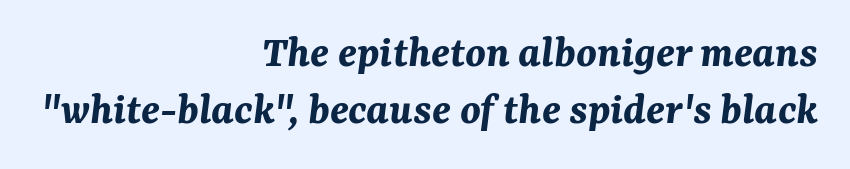
The face used here is rendered with its standard letterfit. The passage shown is not underscored anywhere. The font's italic variant was chosen for this text. The paragraph shown leans on its right margin.
